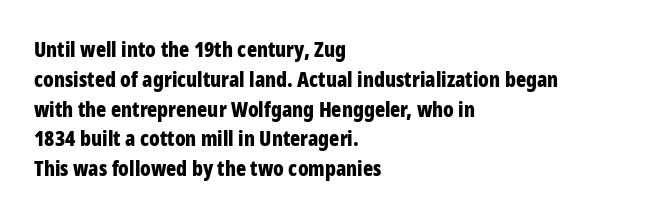
A bare baseline throughout the passage. Heavy-handed strokes throughout: this text is bold. Style check: upright. The setting favours the left margin, as ordinary paragraphs usually do. How are the letters spaced? Ordinarily, with no added tracking.
